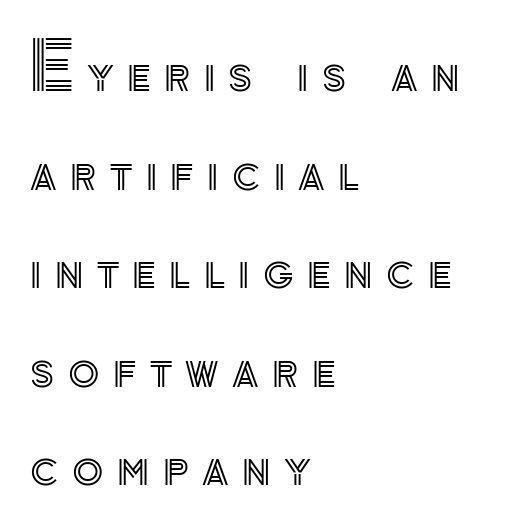
Q: Is the text italic (slanted)? A: No, it is upright.
Q: Is the text underlined? A: No.
Q: How is the paragraph aligned? A: Left-aligned.
Q: Is the spacing between letters normal or unusually wide? A: Unusually wide.
Q: Is the spacing between lines tight, normal or loose? A: Normal.
Q: Width (condensed, normal, or wide)? A: Normal.
Q: x-height? A: Small.
Q: Monospaced? A: No.
